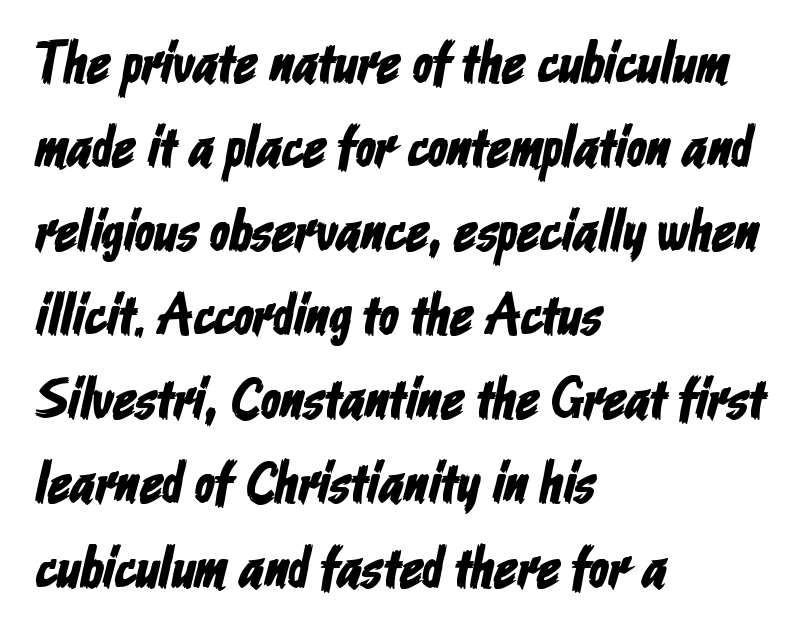
{"serif": "no", "width": "condensed", "stroke_contrast": "low", "x_height": "medium", "monospaced": "no", "underline": "no", "align": "left", "line_spacing": "normal", "line_spacing_ratio": 1.45, "letter_spacing": "normal", "letter_spacing_em": 0.0, "glyph_px": 58}
